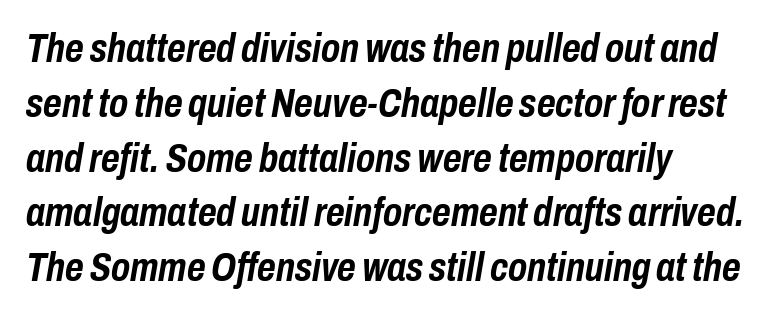
The image shows 40 px semibold, condensed type, italic (leaning right); set left-aligned, normal line spacing (1.37x), normal letter spacing, not underlined; low stroke contrast and a medium x-height.
